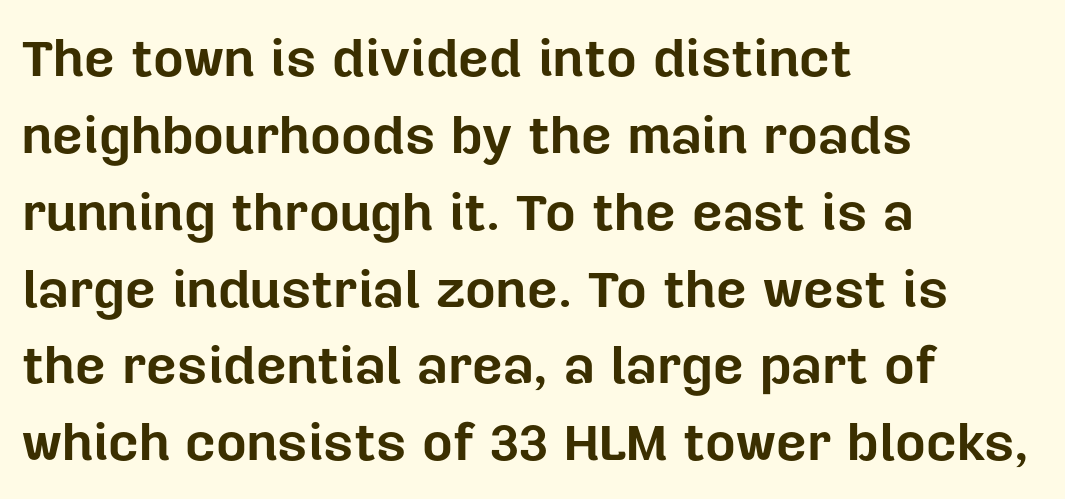
Q: Is the text bold? A: Yes.
Q: Is the text italic (slanted)? A: No, it is upright.
Q: Is the typeface a serif or a sans-serif typeface? A: Sans-serif.
Q: Is the text underlined? A: No.
Q: How is the paragraph aligned? A: Left-aligned.
Q: Is the spacing between letters normal or unusually wide? A: Normal.
Q: Is the spacing between lines tight, normal or loose? A: Normal.
Q: Width (condensed, normal, or wide)? A: Normal.
Q: Stroke contrast? A: Low.
Q: x-height? A: Medium.
Q: Monospaced? A: No.
